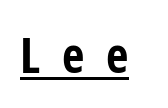
The face used here is proportionally spaced, like ordinary book or web type. Substantial extra tracking has been applied to these lines. Designer's note — italics off, roman on. What kind of face is this? One without serifs — a sans. These characters rest on top of a visible drawn line. Look at the stroke-to-counter ratio: heavy, a bold.
